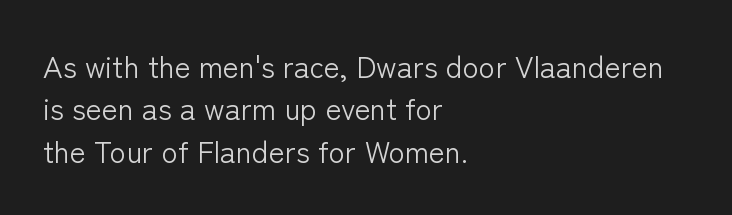
{"serif": "no", "italic": "no", "bold": "no", "weight": "light", "width": "normal", "stroke_contrast": "low", "x_height": "medium", "monospaced": "no", "underline": "no", "align": "left", "line_spacing": "normal", "line_spacing_ratio": 1.41, "letter_spacing": "normal", "letter_spacing_em": 0.0, "glyph_px": 30}
